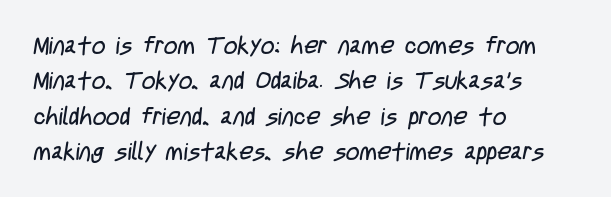
The image shows 24 px text type; set left-aligned, normal line spacing (1.47x), normal letter spacing, not underlined.
